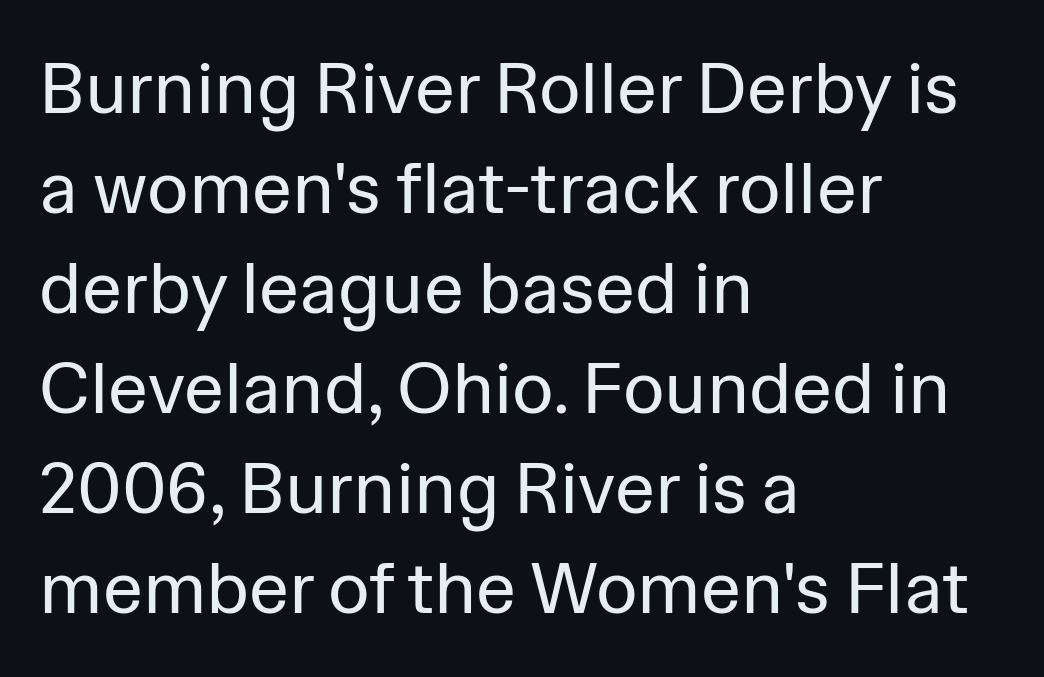
The image shows 72 px regular-weight sans-serif type, upright; set left-aligned, normal line spacing (1.39x), normal letter spacing, not underlined; low stroke contrast and a medium x-height.
